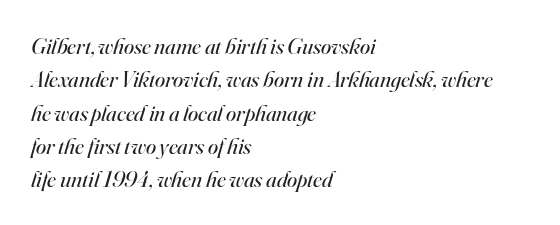
Stems and bowls with no extra thickness — not bold. Students, observe: this is what conventionally led text looks like. You could call the tracking neutral — neither tight nor loose. Looking at the ascenders, they clearly lean. Words float on clear page, feet unadorned.
